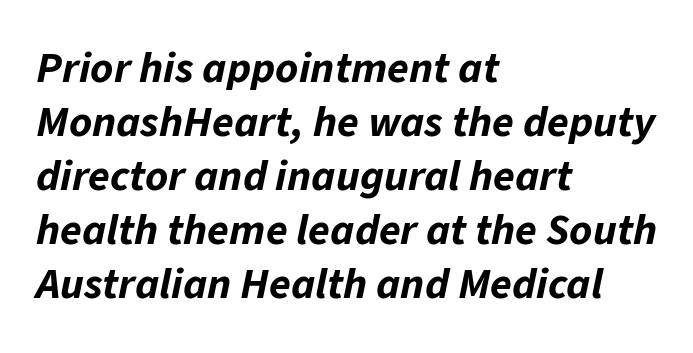
Q: Is the text bold? A: Yes.
Q: Is the text italic (slanted)? A: Yes, it leans right by about 11 degrees.
Q: Is the text underlined? A: No.
Q: How is the paragraph aligned? A: Left-aligned.
Q: Is the spacing between letters normal or unusually wide? A: Normal.
Q: Width (condensed, normal, or wide)? A: Normal.
Q: Stroke contrast? A: Low.
Q: x-height? A: Medium.
Q: Monospaced? A: No.
